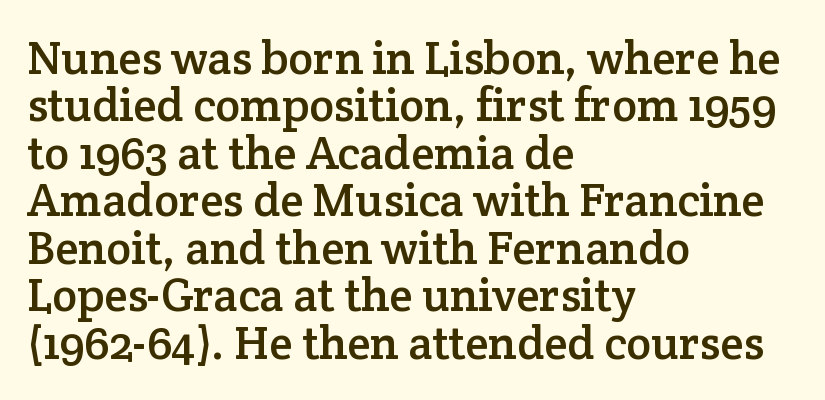
Q: Is the text italic (slanted)? A: No, it is upright.
Q: Is the typeface a serif or a sans-serif typeface? A: Serif.
Q: Is the text underlined? A: No.
Q: How is the paragraph aligned? A: Left-aligned.
Q: Is the spacing between letters normal or unusually wide? A: Normal.
Q: Is the spacing between lines tight, normal or loose? A: Tight.
Q: Width (condensed, normal, or wide)? A: Normal.
Q: Stroke contrast? A: Low.
Q: x-height? A: Medium.
Q: Monospaced? A: No.
